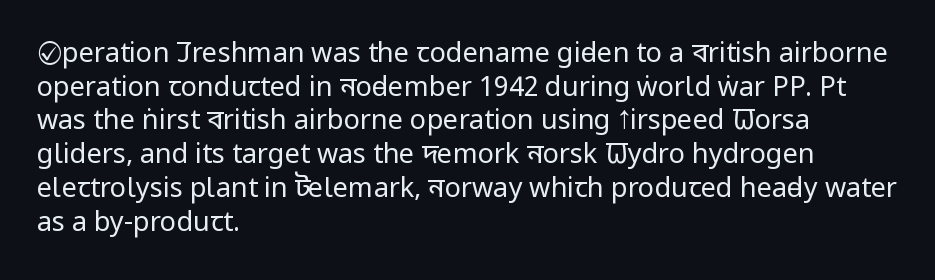
Whoever set this chose a conventional vertical rhythm. Each stroke keeps to a modest, everyday thickness or less. Is there any slant? The stems are plumb. Any mark beneath the type? The region is blank. Horizontal alignment here is leftward, the default for most running prose.
